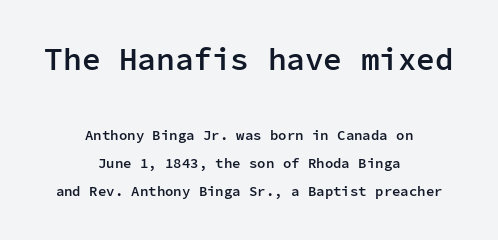
{"serif": "no", "italic": "no", "bold": "semi", "weight": "semibold", "width": "normal", "stroke_contrast": "low", "x_height": "medium", "monospaced": "yes", "underline": "no", "align": "center", "line_spacing": "loose", "line_spacing_ratio": 2.01, "letter_spacing": "normal", "letter_spacing_em": 0.0, "larger_block": "first", "size_ratio": 2.21, "glyph_px": 31}
